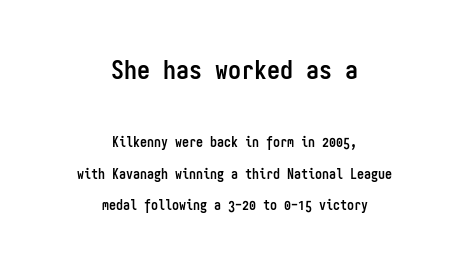
Q: Is the text bold? A: Yes.
Q: Is the text italic (slanted)? A: No, it is upright.
Q: Is the text underlined? A: No.
Q: How is the paragraph aligned? A: Centered.
Q: Is the spacing between letters normal or unusually wide? A: Normal.
Q: Is the spacing between lines tight, normal or loose? A: Loose.
Q: Which block of text is set in a larger size, the first (top) or the second (bottom)? A: The first (top) one.
